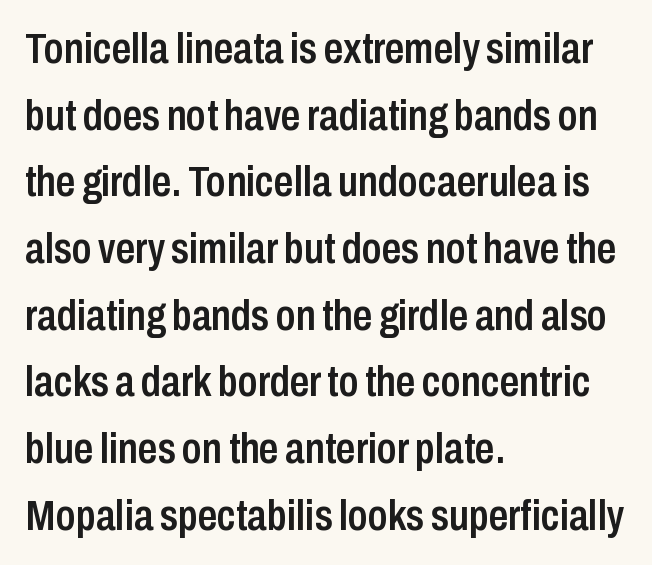
{"serif": "no", "italic": "no", "bold": "semi", "weight": "semibold", "width": "condensed", "stroke_contrast": "low", "x_height": "medium", "monospaced": "no", "underline": "no", "align": "left", "line_spacing": "normal", "line_spacing_ratio": 1.55, "letter_spacing": "normal", "letter_spacing_em": 0.0, "glyph_px": 43}
